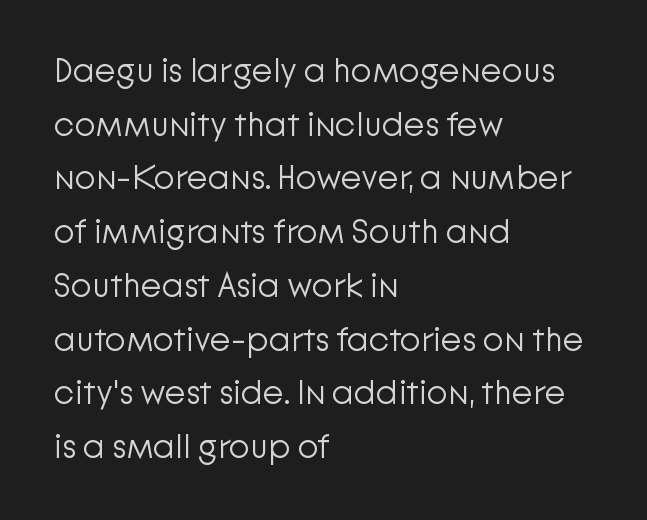
The image shows 34 px light sans-serif type, upright; set left-aligned, normal line spacing (1.58x), normal letter spacing, not underlined; low stroke contrast and a medium x-height.
